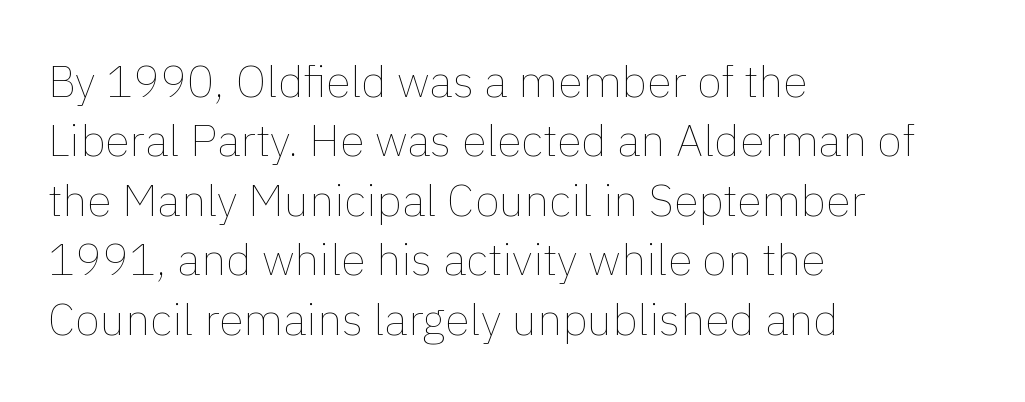
The image shows 45 px thin type, upright; set left-aligned, normal line spacing (1.32x), normal letter spacing, not underlined; low stroke contrast and a medium x-height.
